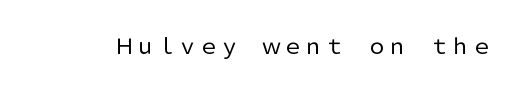
The passage shown is not underscored anywhere. The font's upright variant was chosen for this text. Stems here are at most as thick as an everyday book face. Observe the ordinary spacing: letters are neighbours, not strangers.
